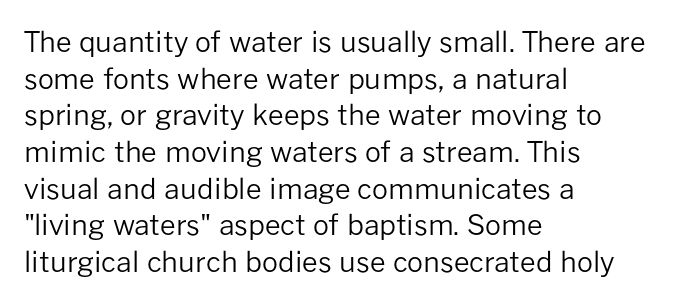
Q: Is the text bold? A: No.
Q: Is the text italic (slanted)? A: No, it is upright.
Q: Is the typeface a serif or a sans-serif typeface? A: Sans-serif.
Q: Is the text underlined? A: No.
Q: How is the paragraph aligned? A: Left-aligned.
Q: Is the spacing between letters normal or unusually wide? A: Normal.
Q: Is the spacing between lines tight, normal or loose? A: Normal.
Q: Width (condensed, normal, or wide)? A: Normal.
Q: Stroke contrast? A: Low.
Q: x-height? A: Medium.
Q: Monospaced? A: No.
